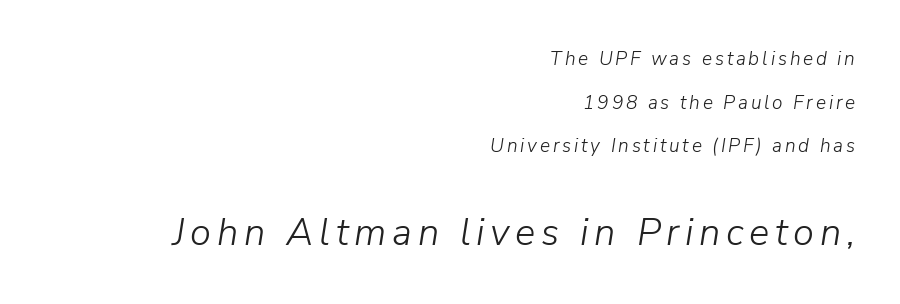
The ragged edge is on the left, which tells us the setting is flush right. Clear beneath every line of the passage. These lines were composed using italics. These lines are rendered in a variable-pitch font. The passage shown is not bold in any degree. Compare the two chunks: the lower has the greater cap height.
